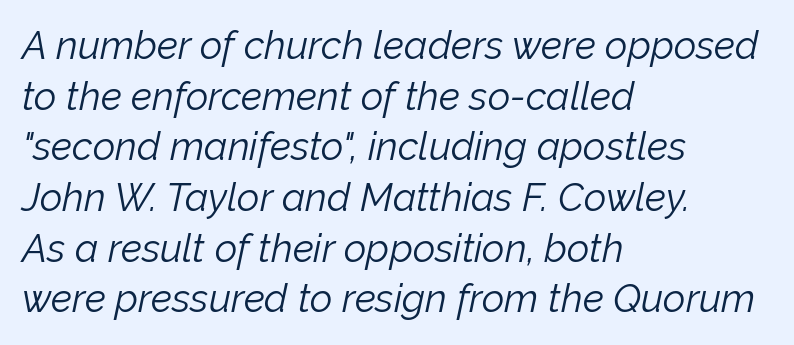
Q: Is the text bold? A: No.
Q: Is the text italic (slanted)? A: Yes, it leans right by about 12 degrees.
Q: Is the text underlined? A: No.
Q: How is the paragraph aligned? A: Left-aligned.
Q: Is the spacing between letters normal or unusually wide? A: Normal.
Q: Is the spacing between lines tight, normal or loose? A: Normal.
Q: Width (condensed, normal, or wide)? A: Normal.
Q: Stroke contrast? A: Low.
Q: x-height? A: Medium.
Q: Monospaced? A: No.
